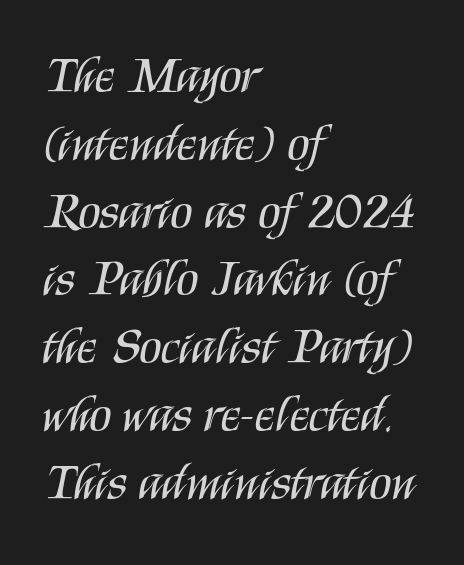
The image shows 51 px regular-weight, condensed sans-serif type; set left-aligned, normal line spacing (1.33x), normal letter spacing, not underlined; medium stroke contrast and a large x-height.
